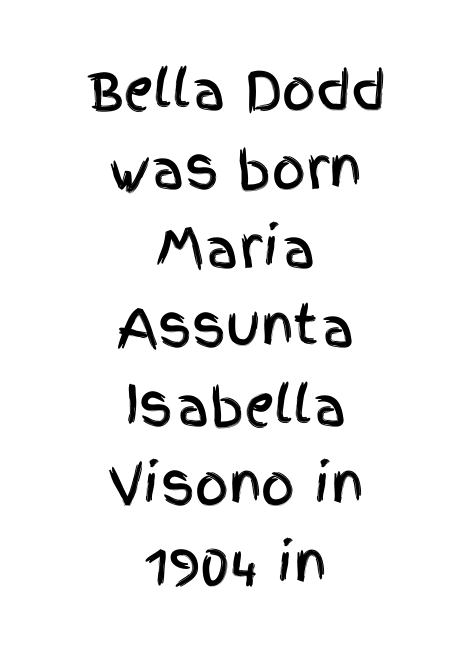
Q: Is the text italic (slanted)? A: No, it is upright.
Q: Is the typeface a serif or a sans-serif typeface? A: Sans-serif.
Q: Is the text underlined? A: No.
Q: How is the paragraph aligned? A: Centered.
Q: Is the spacing between letters normal or unusually wide? A: Normal.
Q: Is the spacing between lines tight, normal or loose? A: Normal.
Q: Width (condensed, normal, or wide)? A: Condensed.
Q: x-height? A: Large.
Q: Monospaced? A: No.
